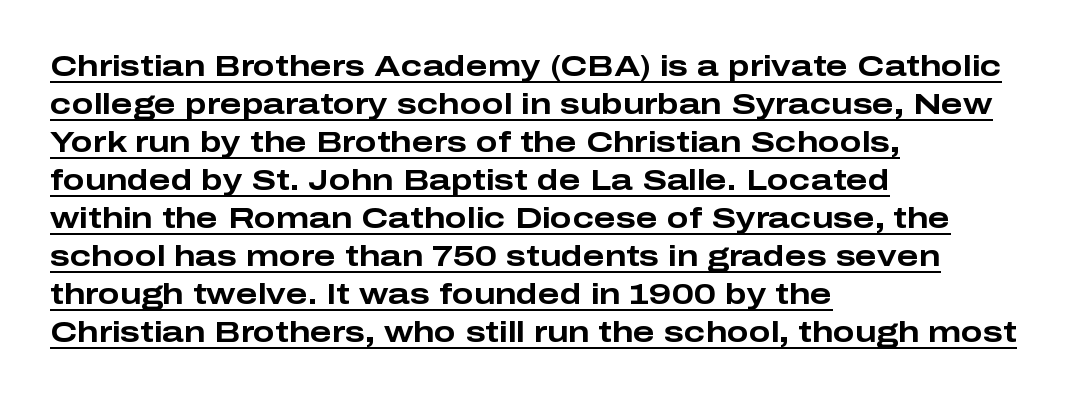
The image shows 29 px bold, wide sans-serif type, upright; set left-aligned, normal line spacing (1.31x), normal letter spacing, underlined; low stroke contrast and a medium x-height.
